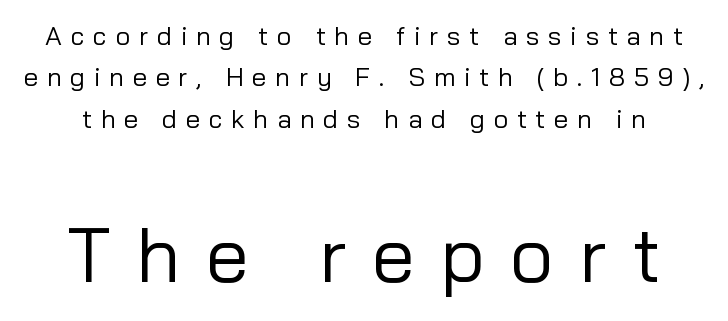
Q: Is the text bold? A: No.
Q: Is the text italic (slanted)? A: No, it is upright.
Q: Is the typeface a serif or a sans-serif typeface? A: Sans-serif.
Q: Is the text underlined? A: No.
Q: Is the spacing between letters normal or unusually wide? A: Unusually wide.
Q: Is the spacing between lines tight, normal or loose? A: Normal.
Q: Which block of text is set in a larger size, the first (top) or the second (bottom)? A: The second (bottom) one.
Q: Width (condensed, normal, or wide)? A: Normal.
Q: Stroke contrast? A: Low.
Q: x-height? A: Medium.
Q: Monospaced? A: No.
